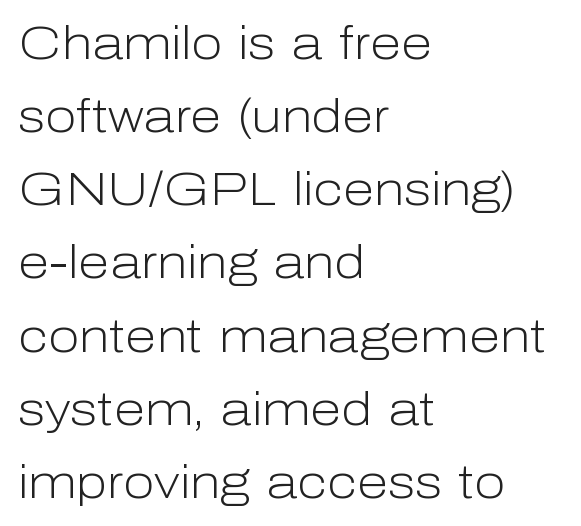
{"serif": "no", "italic": "no", "bold": "no", "weight": "light", "width": "normal", "stroke_contrast": "low", "x_height": "medium", "monospaced": "no", "underline": "no", "align": "left", "line_spacing": "normal", "line_spacing_ratio": 1.59, "letter_spacing": "normal", "letter_spacing_em": 0.0, "glyph_px": 46}
